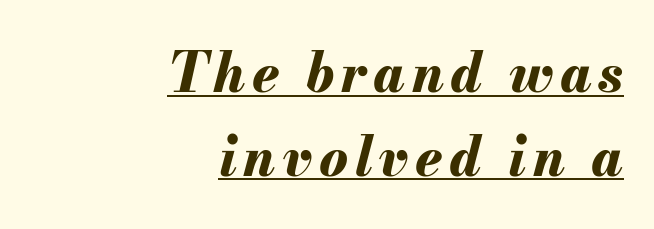
Q: Is the text bold? A: Yes.
Q: Is the text italic (slanted)? A: Yes, it leans right by about 13 degrees.
Q: Is the text underlined? A: Yes.
Q: How is the paragraph aligned? A: Right-aligned.
Q: Is the spacing between lines tight, normal or loose? A: Normal.
Q: Width (condensed, normal, or wide)? A: Normal.
Q: Stroke contrast? A: Medium.
Q: x-height? A: Small.
Q: Monospaced? A: No.
